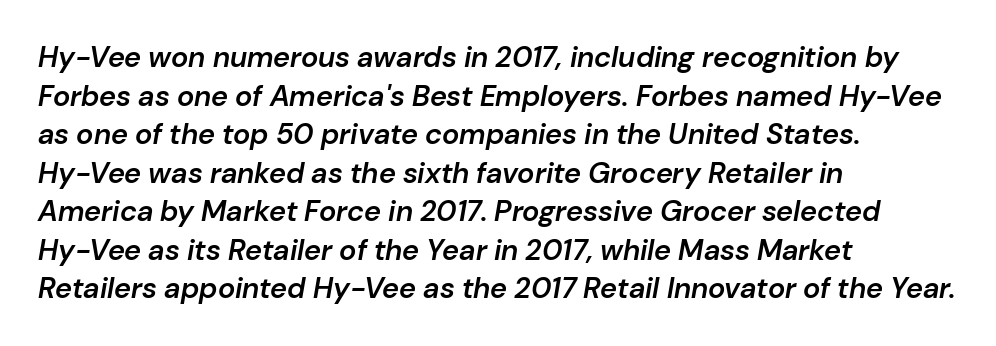
The image shows 29 px semibold type, italic (leaning right); set left-aligned, normal line spacing (1.33x), normal letter spacing, not underlined; low stroke contrast and a medium x-height.
